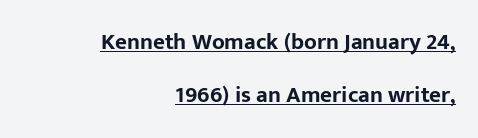
{"italic": "no", "bold": "yes", "underline": "yes", "align": "right", "line_spacing": "loose", "line_spacing_ratio": 2.3, "letter_spacing": "normal", "letter_spacing_em": 0.0, "glyph_px": 23}
